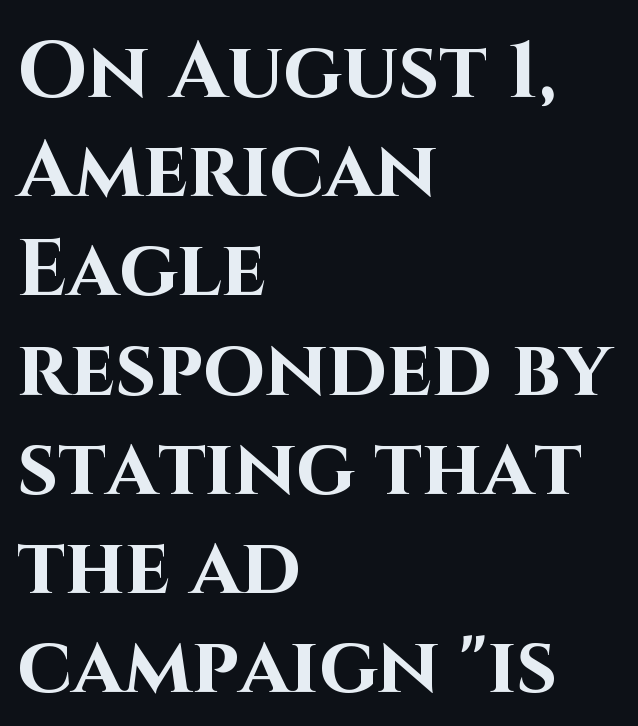
The image shows 80 px bold sans-serif type, upright; set left-aligned, line spacing 1.24x, normal letter spacing, not underlined; high stroke contrast and a large x-height.
